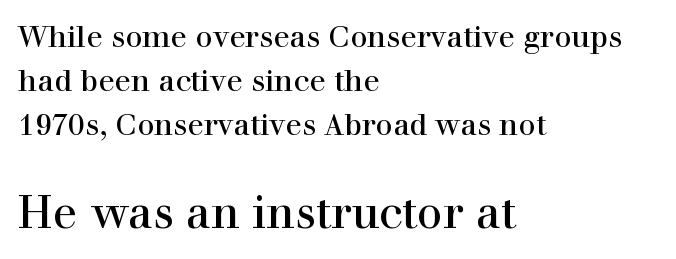
{"serif": "yes", "italic": "no", "bold": "no", "weight": "regular", "width": "normal", "stroke_contrast": "high", "x_height": "medium", "monospaced": "no", "underline": "no", "align": "left", "line_spacing": "normal", "line_spacing_ratio": 1.46, "letter_spacing": "normal", "letter_spacing_em": 0.0, "larger_block": "second", "size_ratio": 1.5, "glyph_px": 45}
